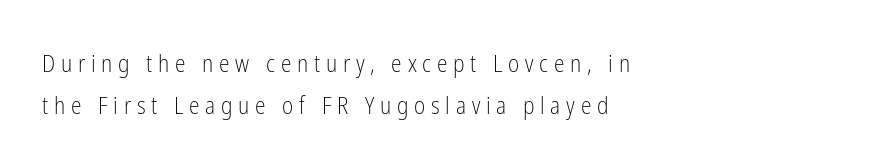
The image shows 24 px text type, upright; set left-aligned, line spacing 1.73x, unusually wide letter spacing (+0.24 em), not underlined.
